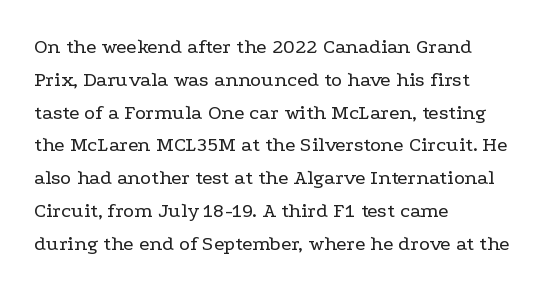
Q: Is the text bold? A: No.
Q: Is the text italic (slanted)? A: No, it is upright.
Q: Is the text underlined? A: No.
Q: How is the paragraph aligned? A: Left-aligned.
Q: Is the spacing between letters normal or unusually wide? A: Normal.
Q: Is the spacing between lines tight, normal or loose? A: Normal.
